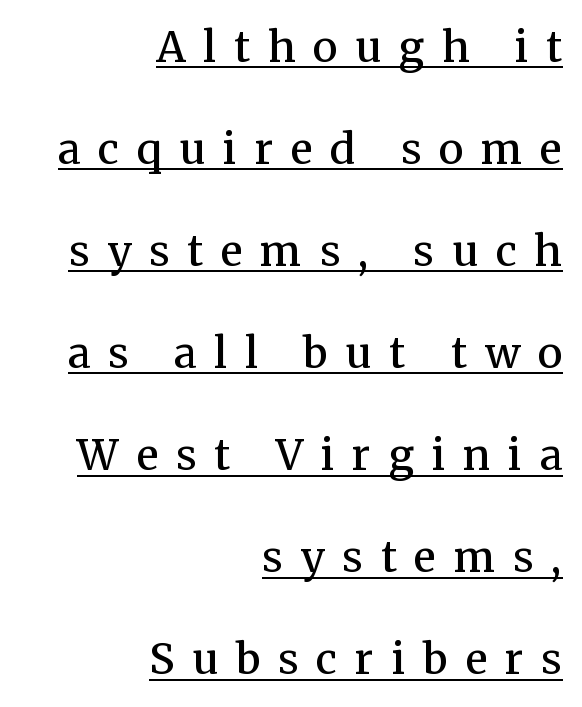
Do the characters align in a grid? No, the font is proportional. The space between consecutive lines is lavish. Serif or sans? Serif — the stroke terminals have little feet. What stands out about the letter spacing? Its width — letters are far apart. Do the letters lean? They stand straight.
